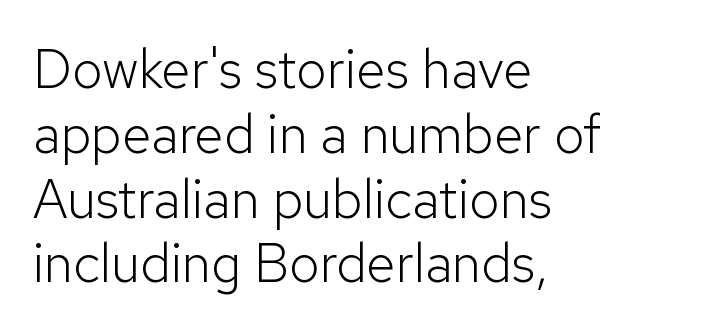
Q: Is the text bold? A: No.
Q: Is the text italic (slanted)? A: No, it is upright.
Q: Is the typeface a serif or a sans-serif typeface? A: Sans-serif.
Q: Is the text underlined? A: No.
Q: How is the paragraph aligned? A: Left-aligned.
Q: Is the spacing between letters normal or unusually wide? A: Normal.
Q: Width (condensed, normal, or wide)? A: Normal.
Q: Stroke contrast? A: Low.
Q: x-height? A: Medium.
Q: Monospaced? A: No.
